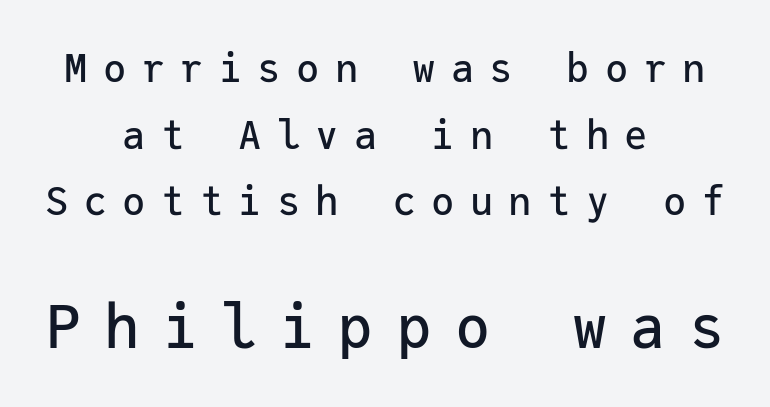
{"serif": "no", "italic": "no", "width": "normal", "stroke_contrast": "low", "x_height": "medium", "monospaced": "yes", "underline": "no", "align": "center", "line_spacing_ratio": 1.71, "letter_spacing": "wide", "letter_spacing_em": 0.39, "larger_block": "second", "size_ratio": 1.51, "glyph_px": 59}
